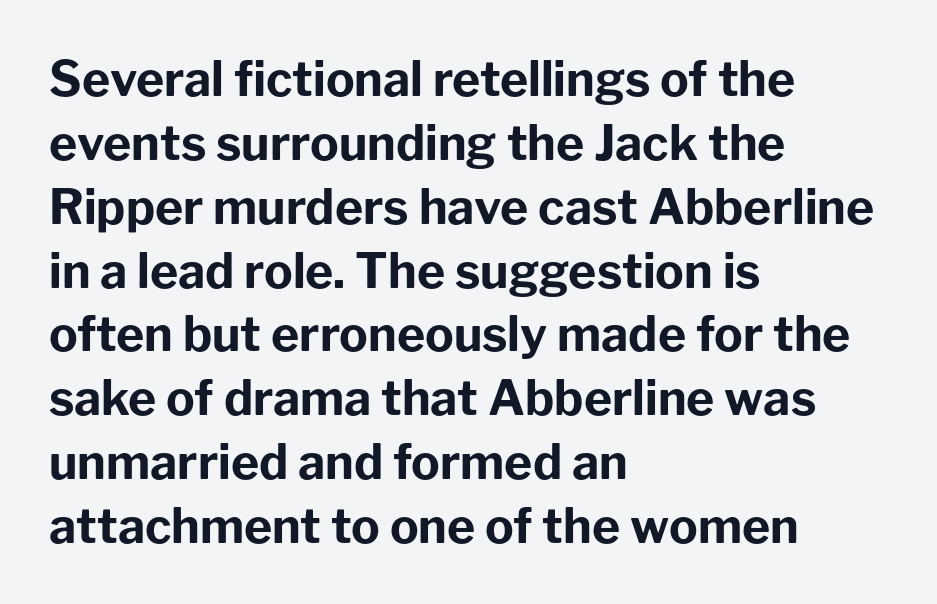
The image shows 48 px bold sans-serif type, upright; set left-aligned, normal line spacing (1.33x), normal letter spacing, not underlined; low stroke contrast and a medium x-height.
